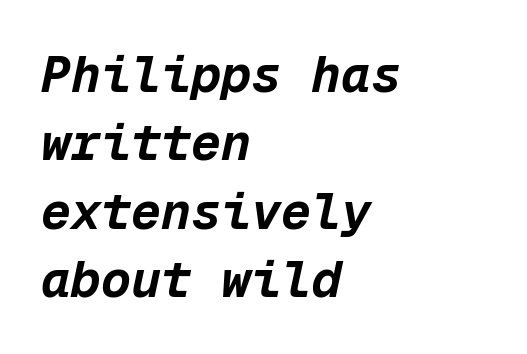
Q: Is the text bold? A: Yes.
Q: Is the text italic (slanted)? A: Yes, it leans right by about 12 degrees.
Q: Is the text underlined? A: No.
Q: How is the paragraph aligned? A: Left-aligned.
Q: Is the spacing between letters normal or unusually wide? A: Normal.
Q: Is the spacing between lines tight, normal or loose? A: Normal.
Q: Width (condensed, normal, or wide)? A: Normal.
Q: Stroke contrast? A: Low.
Q: x-height? A: Medium.
Q: Monospaced? A: Yes.
